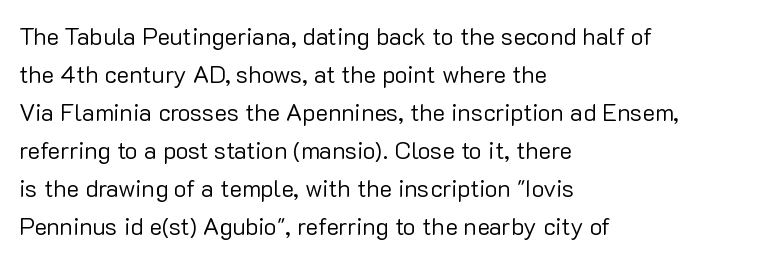
The image shows 24 px text type, upright; set left-aligned, normal line spacing (1.58x), normal letter spacing, not underlined.
